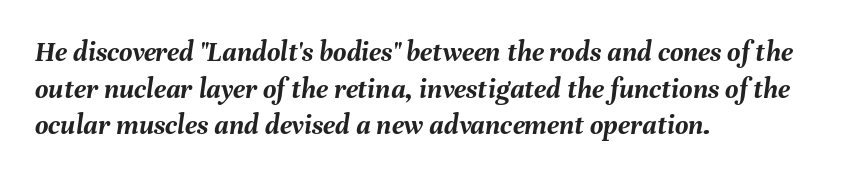
Q: Is the text bold? A: Yes.
Q: Is the text italic (slanted)? A: Yes, it leans right by about 8 degrees.
Q: Is the text underlined? A: No.
Q: How is the paragraph aligned? A: Left-aligned.
Q: Is the spacing between letters normal or unusually wide? A: Normal.
Q: Is the spacing between lines tight, normal or loose? A: Normal.
Q: Width (condensed, normal, or wide)? A: Normal.
Q: Stroke contrast? A: Medium.
Q: x-height? A: Medium.
Q: Monospaced? A: No.
